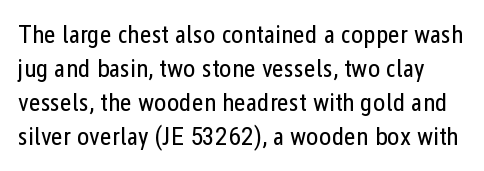
The baseline area is clear. Each new line begins a customary step beneath the previous one. These lines were composed using upright roman letters. Weight: not bold — regular or lighter.
